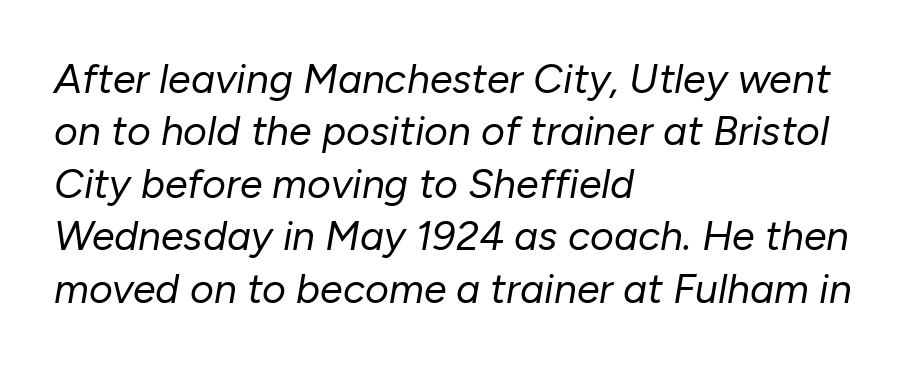
Q: Is the text bold? A: No.
Q: Is the text italic (slanted)? A: Yes, it leans right by about 10 degrees.
Q: Is the text underlined? A: No.
Q: How is the paragraph aligned? A: Left-aligned.
Q: Is the spacing between letters normal or unusually wide? A: Normal.
Q: Is the spacing between lines tight, normal or loose? A: Normal.
Q: Width (condensed, normal, or wide)? A: Normal.
Q: Stroke contrast? A: Low.
Q: x-height? A: Medium.
Q: Monospaced? A: No.
